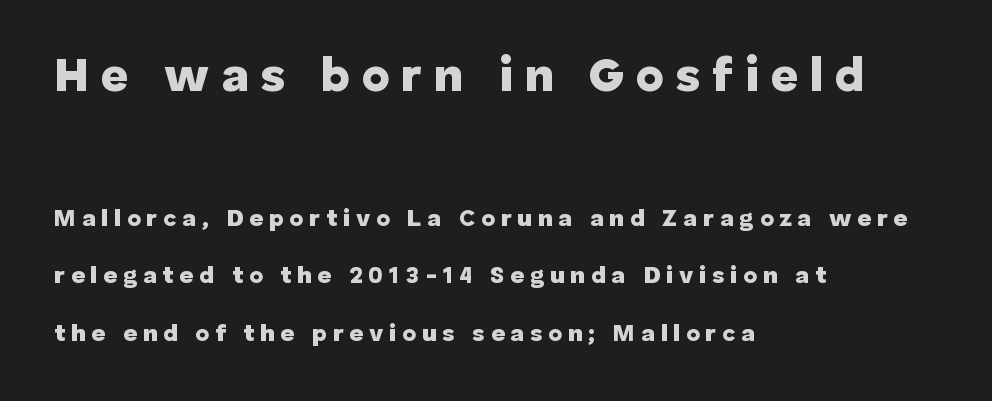
Q: Is the text bold? A: Yes.
Q: Is the text italic (slanted)? A: No, it is upright.
Q: Is the typeface a serif or a sans-serif typeface? A: Sans-serif.
Q: Is the text underlined? A: No.
Q: How is the paragraph aligned? A: Left-aligned.
Q: Is the spacing between letters normal or unusually wide? A: Unusually wide.
Q: Is the spacing between lines tight, normal or loose? A: Loose.
Q: Which block of text is set in a larger size, the first (top) or the second (bottom)? A: The first (top) one.
Q: Width (condensed, normal, or wide)? A: Normal.
Q: Stroke contrast? A: Low.
Q: x-height? A: Medium.
Q: Monospaced? A: No.
